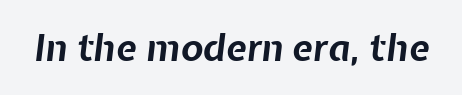
The image shows 37 px bold type, italic (leaning right); set normal letter spacing, not underlined; low stroke contrast and a medium x-height.
